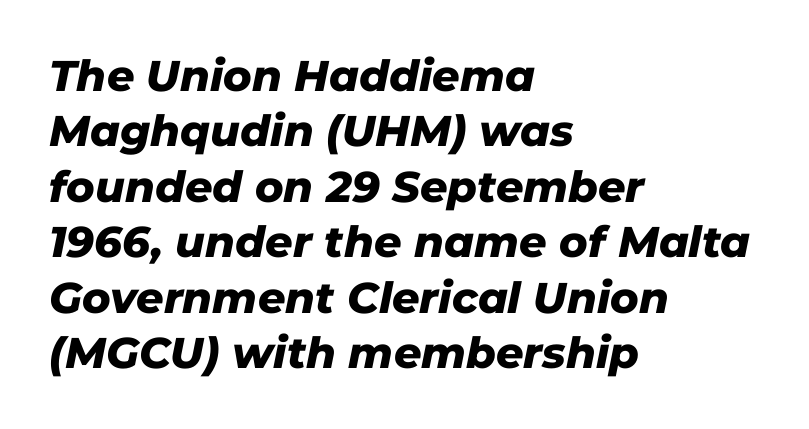
Vertically, the passage feels balanced, rows spaced as you'd expect. The passage shown is typed in a proportional face where columns would drift. Compared with ordinary roman type, these characters are visibly tilted. In terms of weight, the rendering is a true, heavy bold. The foot of each line stays bare and open.
